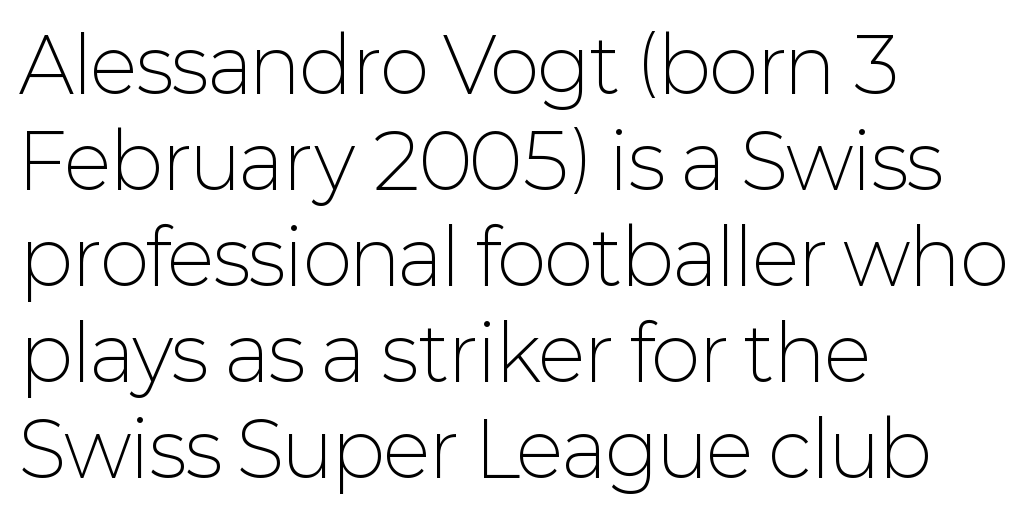
The image shows 75 px light sans-serif type, upright; set left-aligned, normal line spacing (1.28x), normal letter spacing, not underlined; low stroke contrast and a medium x-height.
